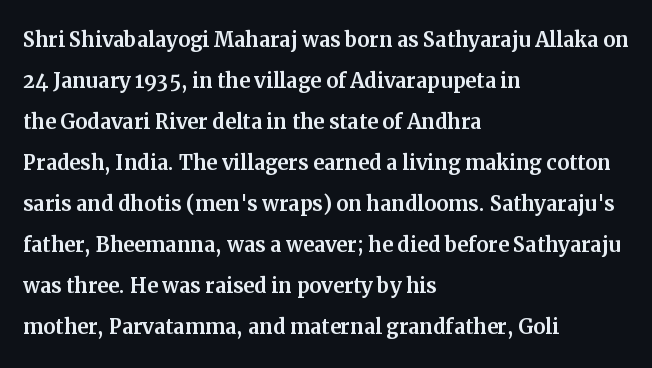
Q: Is the text italic (slanted)? A: No, it is upright.
Q: Is the text underlined? A: No.
Q: How is the paragraph aligned? A: Left-aligned.
Q: Is the spacing between letters normal or unusually wide? A: Normal.
Q: Is the spacing between lines tight, normal or loose? A: Normal.
